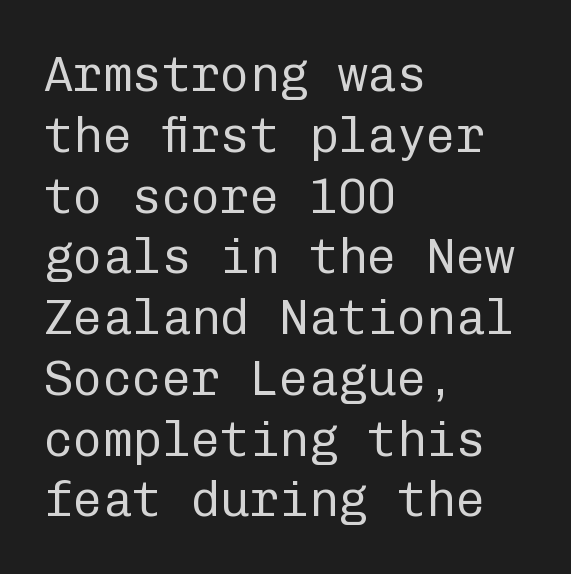
Has an underline been added? It has not. Every character here occupies the same horizontal width, giving the sample a typewriter-like rhythm. The strokes carry an ordinary text weight at most. The characters display no serif detailing; their extremities are plain.
